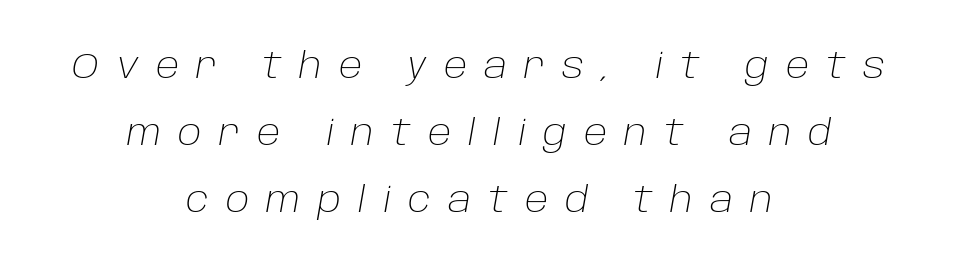
The image shows 35 px light type, italic (leaning right); set centered, loose line spacing (1.91x), unusually wide letter spacing (+0.49 em), not underlined; low stroke contrast and a large x-height.
